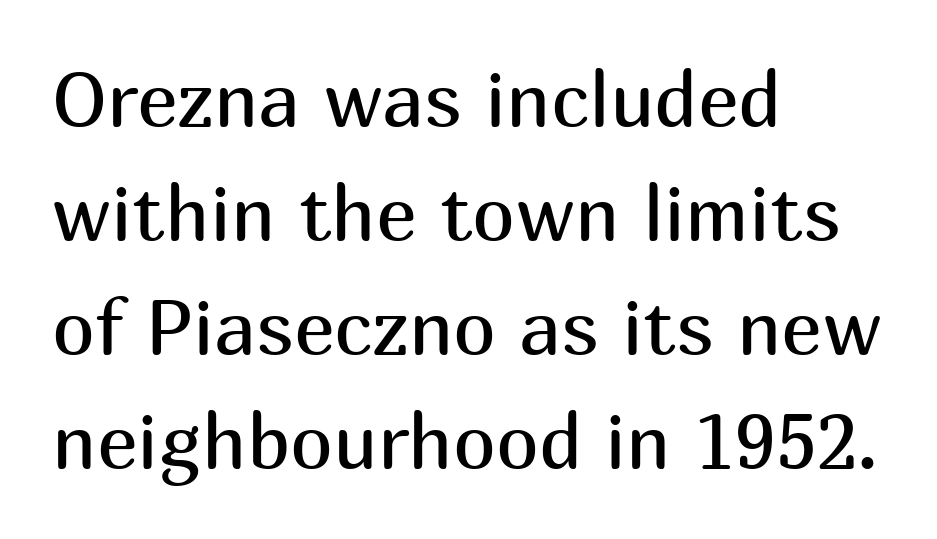
Characters remain perfectly vertical along every line. The lines are quadded left. Looks like regular typesetting: each glyph gets only the width it needs. Lines of text with bare space underneath.
